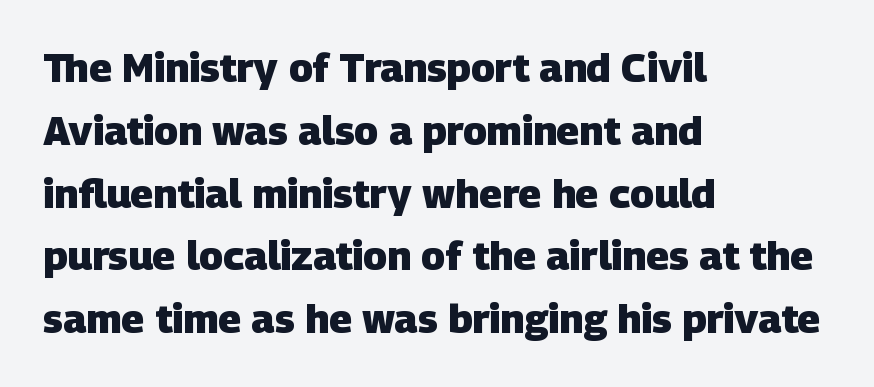
The image shows 40 px heavy sans-serif type; set left-aligned, normal line spacing (1.57x), normal letter spacing, not underlined; low stroke contrast and a large x-height.
